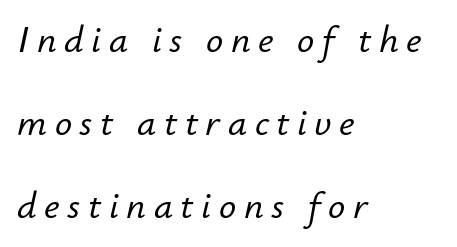
The image shows 38 px text type, italic (leaning right); set left-aligned, loose line spacing (2.19x), unusually wide letter spacing (+0.2 em), not underlined; low stroke contrast and a small x-height.
